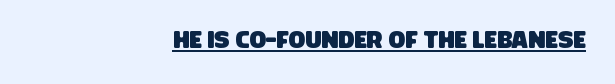
Q: Is the text underlined? A: Yes.
Q: How is the paragraph aligned? A: Right-aligned.
Q: Is the spacing between letters normal or unusually wide? A: Normal.
